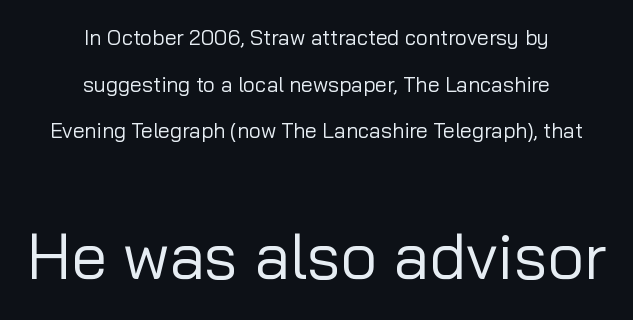
Q: Is the text bold? A: No.
Q: Is the text italic (slanted)? A: No, it is upright.
Q: Is the typeface a serif or a sans-serif typeface? A: Sans-serif.
Q: Is the text underlined? A: No.
Q: How is the paragraph aligned? A: Centered.
Q: Is the spacing between letters normal or unusually wide? A: Normal.
Q: Is the spacing between lines tight, normal or loose? A: Loose.
Q: Which block of text is set in a larger size, the first (top) or the second (bottom)? A: The second (bottom) one.
Q: Width (condensed, normal, or wide)? A: Normal.
Q: Stroke contrast? A: Low.
Q: x-height? A: Medium.
Q: Monospaced? A: No.
